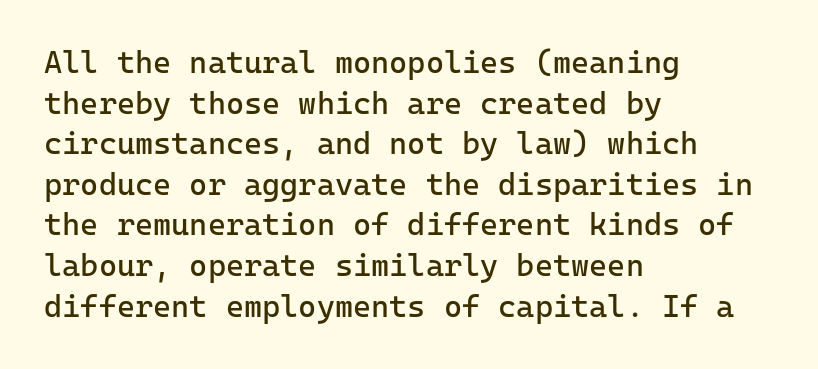
Q: Is the text bold? A: No.
Q: Is the text italic (slanted)? A: No, it is upright.
Q: Is the typeface a serif or a sans-serif typeface? A: Sans-serif.
Q: Is the text underlined? A: No.
Q: How is the paragraph aligned? A: Left-aligned.
Q: Is the spacing between letters normal or unusually wide? A: Normal.
Q: Is the spacing between lines tight, normal or loose? A: Normal.
Q: Width (condensed, normal, or wide)? A: Normal.
Q: Stroke contrast? A: Low.
Q: x-height? A: Medium.
Q: Monospaced? A: Yes.
